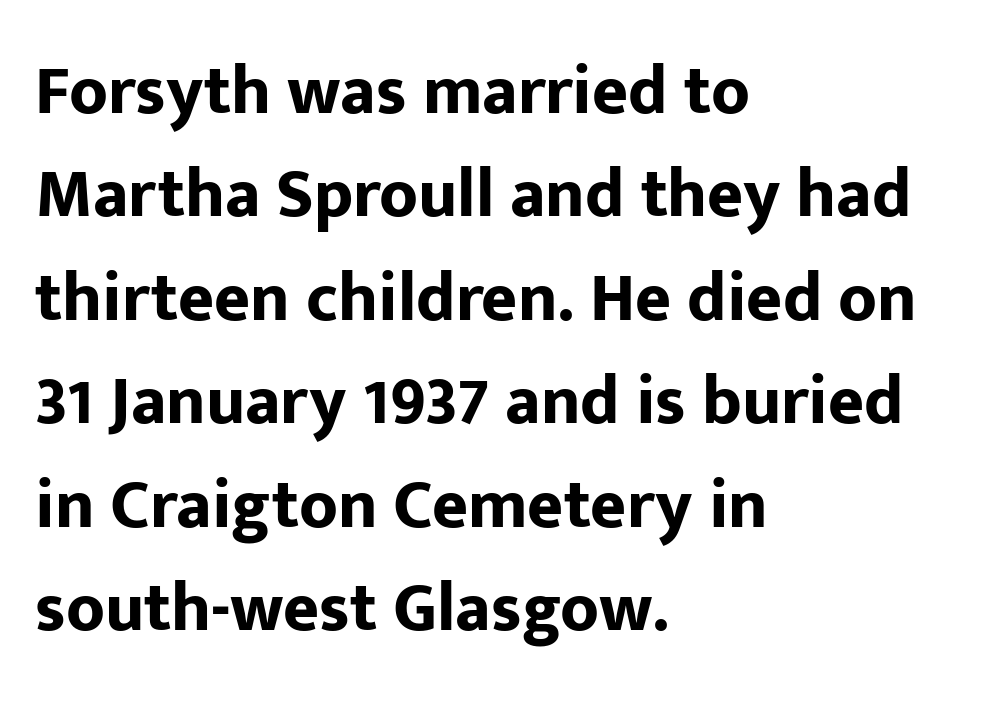
{"serif": "no", "italic": "no", "bold": "yes", "weight": "bold", "width": "normal", "stroke_contrast": "low", "x_height": "medium", "monospaced": "no", "underline": "no", "align": "left", "line_spacing": "normal", "line_spacing_ratio": 1.5, "letter_spacing": "normal", "letter_spacing_em": 0.0, "glyph_px": 69}
